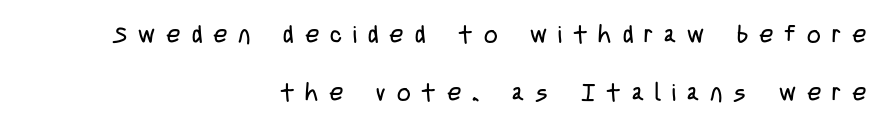
The lines are spread far apart with generous leading. Nobody drew a line under any word here. The line texture is sparse and dotted thanks to wide tracking. No letter is thick-stroked: the sample isn't bold.
